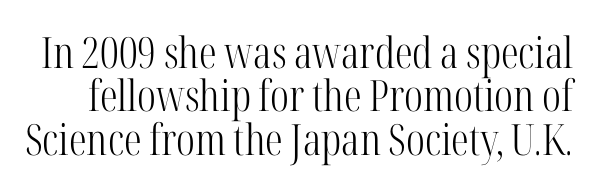
The image shows 43 px light, condensed serif type, upright; set tight line spacing (1.01x), normal letter spacing, not underlined; high stroke contrast and a medium x-height.
